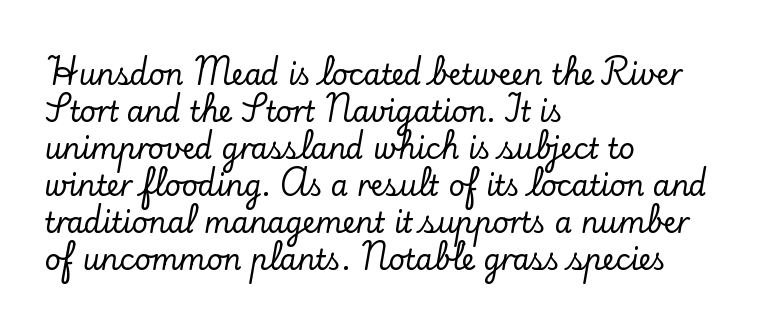
The letters carry serifs — small finishing strokes at the ends of their stems. You could call the tracking neutral — neither tight nor loose. Do the characters align in a grid? No, the font is proportional.
